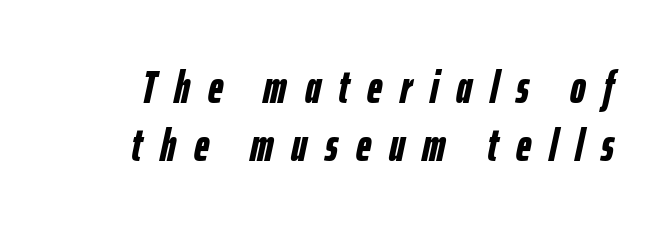
Q: Is the text bold? A: Yes.
Q: Is the text italic (slanted)? A: Yes, it leans right by about 12 degrees.
Q: Is the text underlined? A: No.
Q: Is the spacing between letters normal or unusually wide? A: Unusually wide.
Q: Width (condensed, normal, or wide)? A: Condensed.
Q: Stroke contrast? A: Low.
Q: x-height? A: Medium.
Q: Monospaced? A: No.
